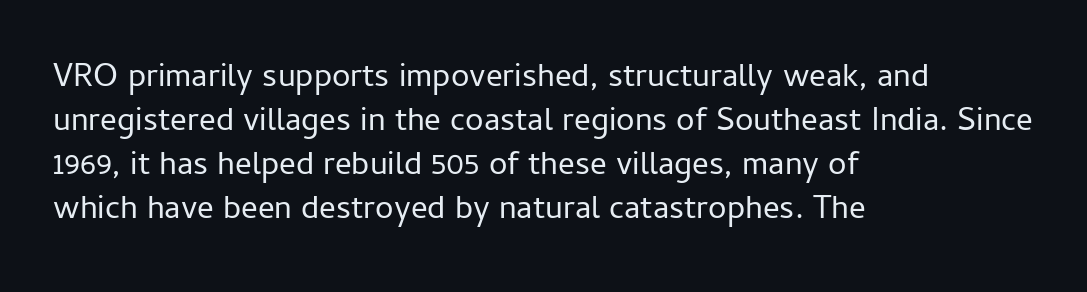
Q: Is the text bold? A: No.
Q: Is the text italic (slanted)? A: No, it is upright.
Q: Is the typeface a serif or a sans-serif typeface? A: Sans-serif.
Q: Is the text underlined? A: No.
Q: How is the paragraph aligned? A: Left-aligned.
Q: Is the spacing between letters normal or unusually wide? A: Normal.
Q: Is the spacing between lines tight, normal or loose? A: Normal.
Q: Width (condensed, normal, or wide)? A: Normal.
Q: Stroke contrast? A: Low.
Q: x-height? A: Medium.
Q: Monospaced? A: No.
